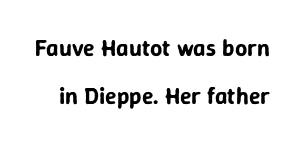
Q: Is the text italic (slanted)? A: No, it is upright.
Q: Is the text underlined? A: No.
Q: Is the spacing between letters normal or unusually wide? A: Normal.
Q: Is the spacing between lines tight, normal or loose? A: Loose.
